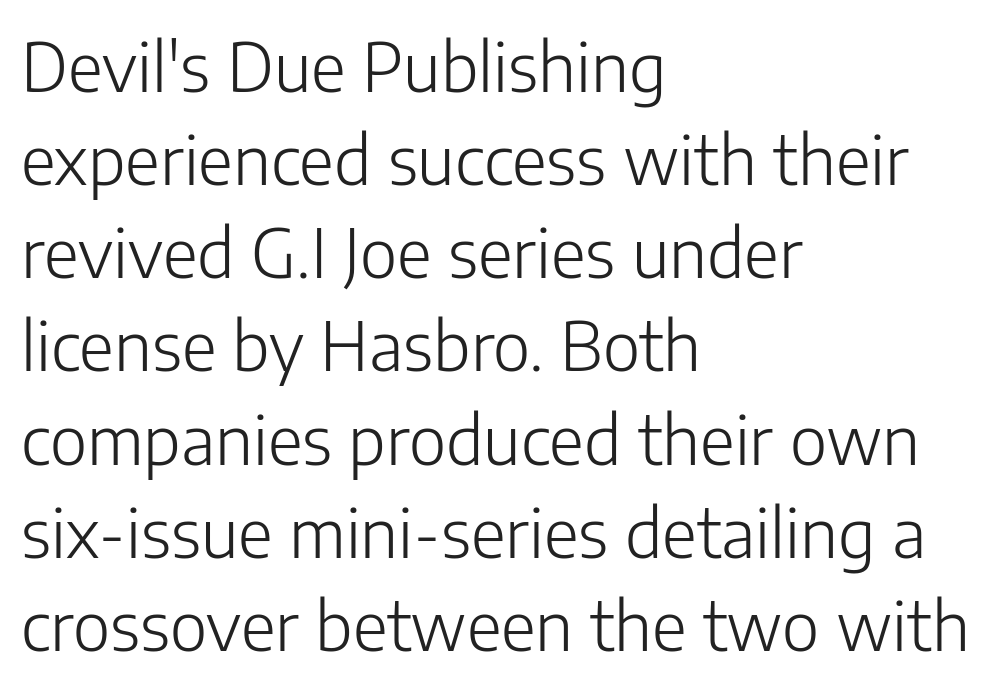
The image shows 68 px light sans-serif type, upright; set left-aligned, normal line spacing (1.37x), normal letter spacing, not underlined; low stroke contrast and a medium x-height.
